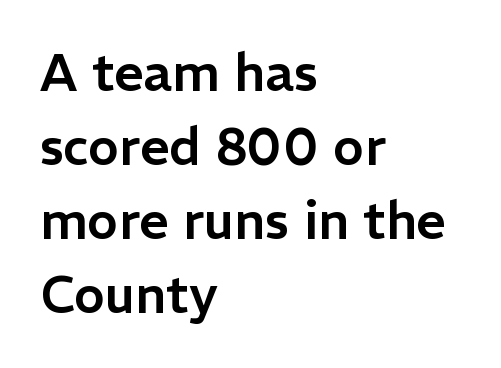
Q: Is the text italic (slanted)? A: No, it is upright.
Q: Is the typeface a serif or a sans-serif typeface? A: Sans-serif.
Q: Is the text underlined? A: No.
Q: How is the paragraph aligned? A: Left-aligned.
Q: Is the spacing between letters normal or unusually wide? A: Normal.
Q: Is the spacing between lines tight, normal or loose? A: Normal.
Q: Width (condensed, normal, or wide)? A: Normal.
Q: Stroke contrast? A: Low.
Q: x-height? A: Medium.
Q: Monospaced? A: No.
